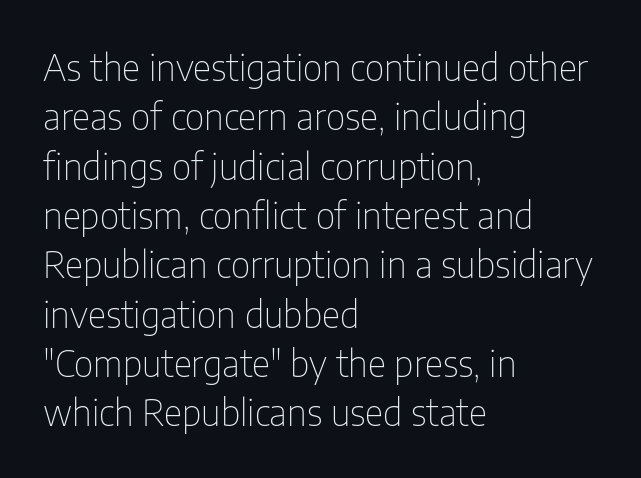
Q: Is the text bold? A: No.
Q: Is the text italic (slanted)? A: No, it is upright.
Q: Is the typeface a serif or a sans-serif typeface? A: Sans-serif.
Q: Is the text underlined? A: No.
Q: How is the paragraph aligned? A: Left-aligned.
Q: Is the spacing between letters normal or unusually wide? A: Normal.
Q: Is the spacing between lines tight, normal or loose? A: Normal.
Q: Width (condensed, normal, or wide)? A: Condensed.
Q: Stroke contrast? A: Low.
Q: x-height? A: Medium.
Q: Monospaced? A: No.
